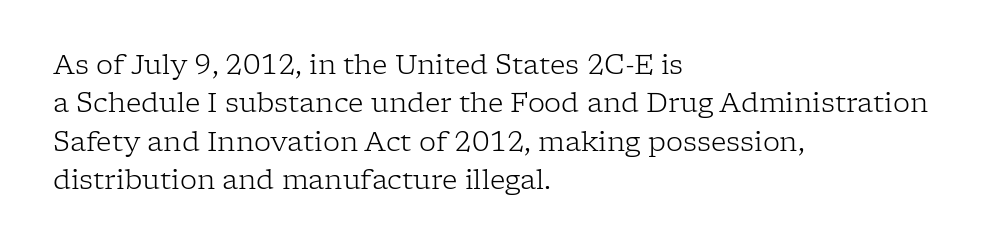
Q: Is the text bold? A: No.
Q: Is the text italic (slanted)? A: No, it is upright.
Q: Is the text underlined? A: No.
Q: How is the paragraph aligned? A: Left-aligned.
Q: Is the spacing between letters normal or unusually wide? A: Normal.
Q: Is the spacing between lines tight, normal or loose? A: Normal.
